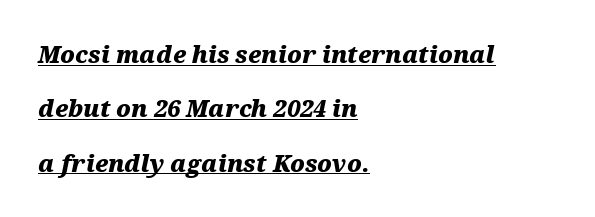
Q: Is the text bold? A: Yes.
Q: Is the text italic (slanted)? A: Yes, it leans right by about 12 degrees.
Q: Is the text underlined? A: Yes.
Q: How is the paragraph aligned? A: Left-aligned.
Q: Is the spacing between letters normal or unusually wide? A: Normal.
Q: Is the spacing between lines tight, normal or loose? A: Loose.
